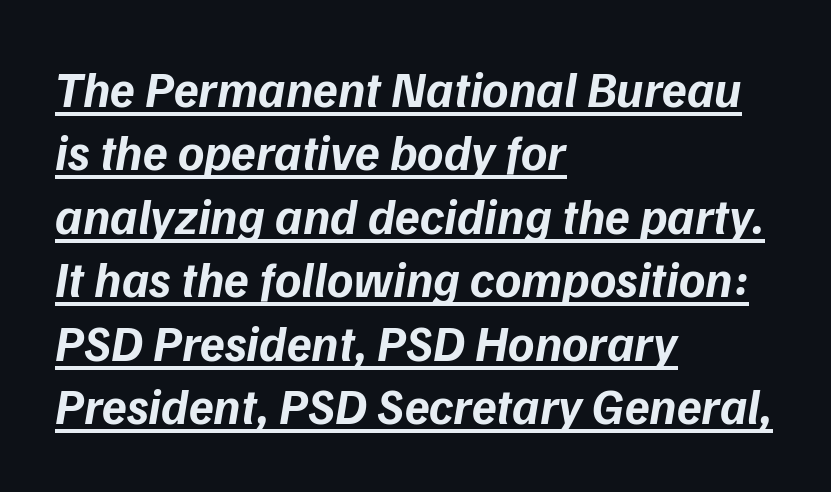
Q: Is the text bold? A: Yes.
Q: Is the typeface a serif or a sans-serif typeface? A: Sans-serif.
Q: Is the text underlined? A: Yes.
Q: How is the paragraph aligned? A: Left-aligned.
Q: Is the spacing between letters normal or unusually wide? A: Normal.
Q: Is the spacing between lines tight, normal or loose? A: Normal.
Q: Width (condensed, normal, or wide)? A: Normal.
Q: Stroke contrast? A: Low.
Q: x-height? A: Medium.
Q: Monospaced? A: No.
